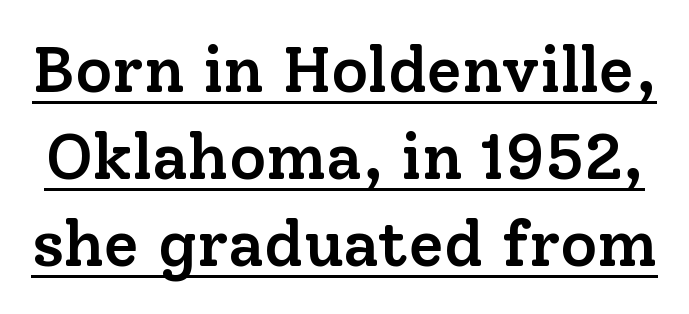
The letters stand upright; this is a roman face. This sample has the flowing, uneven cadence of proportional lettering. Serifs: yes, visible at the terminals of the letterforms. The face used here is rendered with its standard letterfit.
